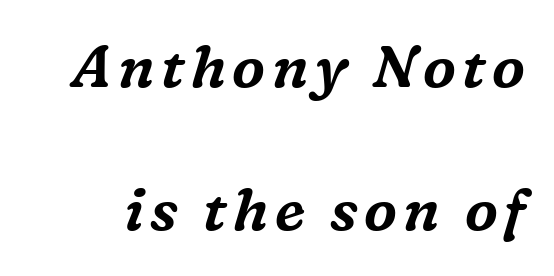
{"serif": "yes", "italic": "yes", "lean": "right", "slant_degrees": 16, "width": "normal", "stroke_contrast": "medium", "x_height": "medium", "monospaced": "no", "underline": "no", "line_spacing": "loose", "line_spacing_ratio": 2.43, "glyph_px": 59}
